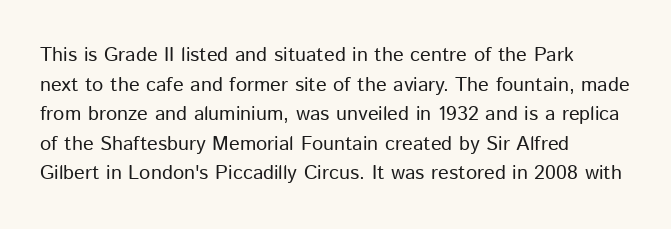
{"italic": "no", "bold": "no", "underline": "no", "align": "left", "line_spacing": "normal", "line_spacing_ratio": 1.48, "letter_spacing": "normal", "letter_spacing_em": 0.0, "glyph_px": 20}
